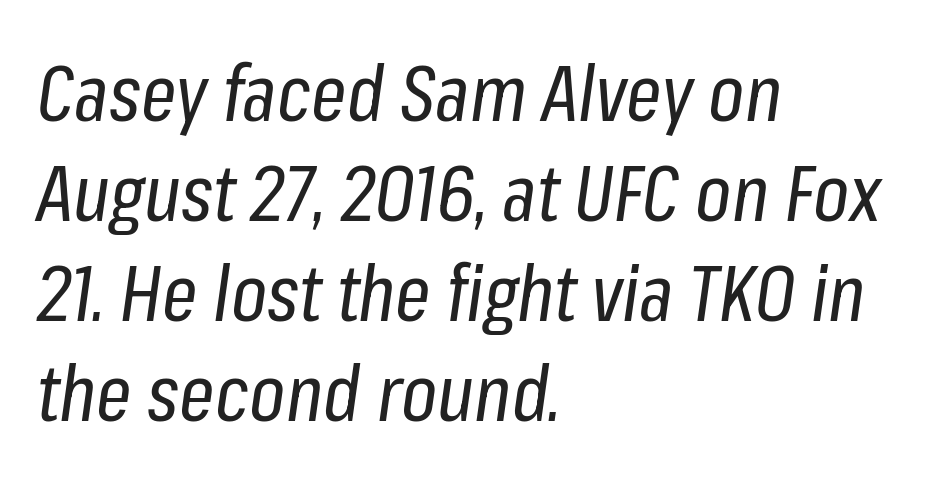
Line starts are locked; line ends wander. A typesetter would call this proportional, since set widths differ per character. Descender tails drop into unmarked territory. In terms of posture, this sample is oblique. Honestly, the row spacing looks completely unremarkable.
